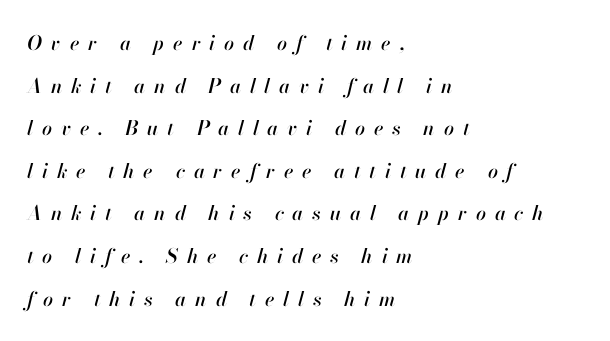
Whoever set this chose breathing room over compactness in the vertical rhythm. Would a proofreader flag this as italicized? Yes. The text block is weighted toward the left margin, trailing off unevenly rightward. The passage shown is not underscored anywhere. Glyph-to-glyph distance is far greater than everyday printed text.
